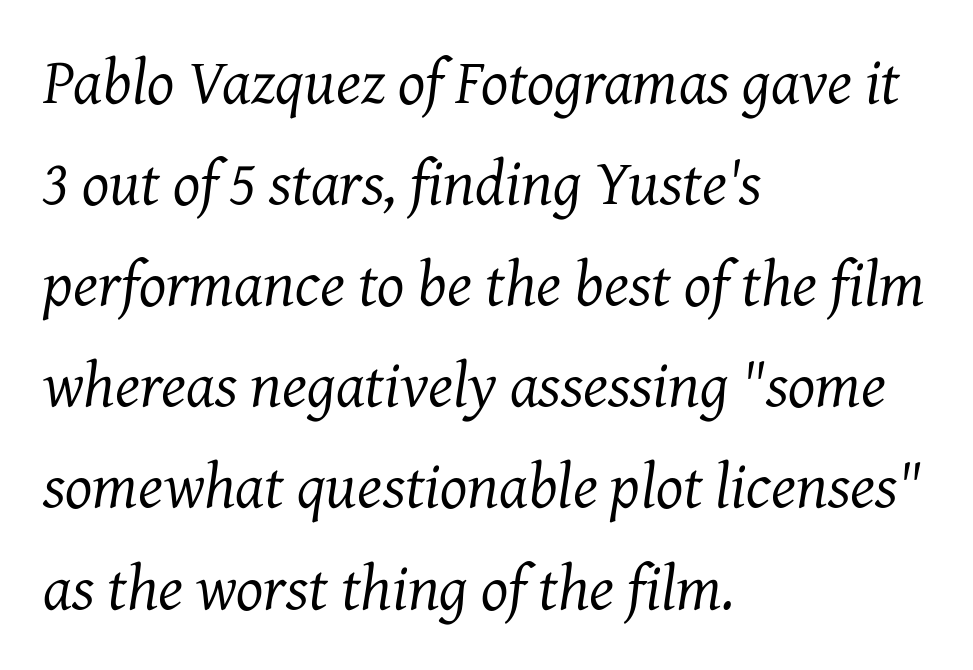
The vertical gap from one line to the next is medium. This rendering uses left alignment, leaving the right contour irregular. Unbolded letterforms with no extra heft. Each row of text sits above clean, open space. Letter spacing: default. Character widths vary here, with narrow letters taking less room than wide ones.
